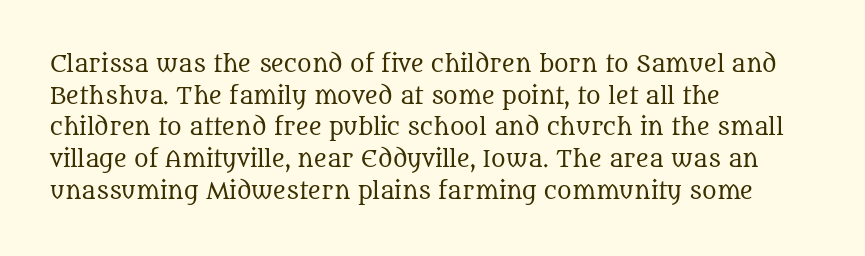
{"italic": "no", "bold": "no", "underline": "no", "align": "left", "line_spacing": "normal", "line_spacing_ratio": 1.44, "letter_spacing": "normal", "letter_spacing_em": 0.0, "glyph_px": 22}
